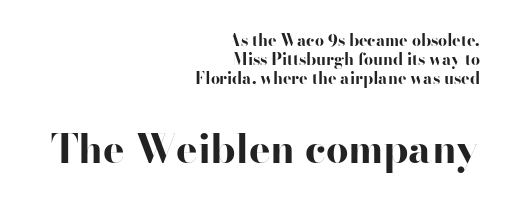
{"serif": "no", "italic": "no", "bold": "yes", "weight": "bold", "width": "wide", "stroke_contrast": "high", "x_height": "small", "monospaced": "no", "underline": "no", "align": "right", "line_spacing_ratio": 1.2, "letter_spacing": "normal", "letter_spacing_em": 0.0, "larger_block": "second", "size_ratio": 2.5, "glyph_px": 40}
